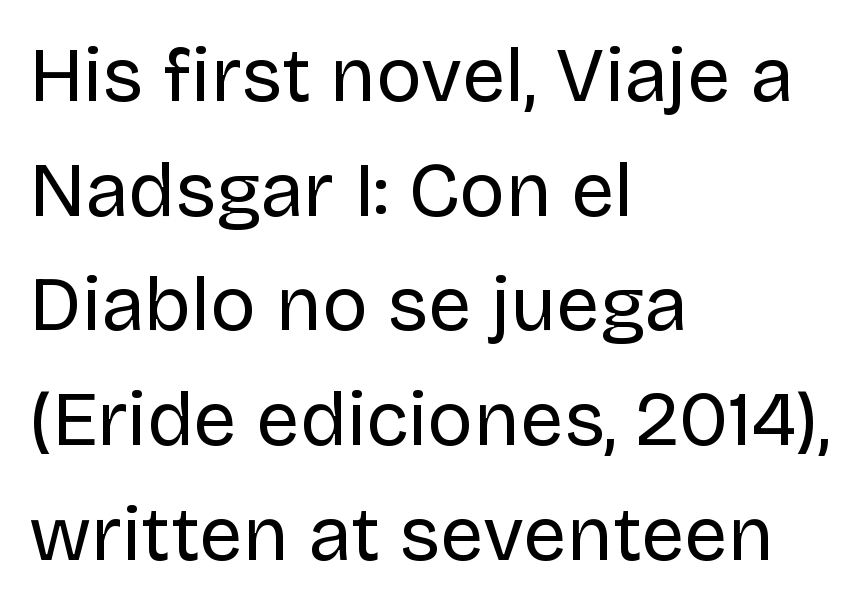
{"serif": "no", "italic": "no", "bold": "no", "weight": "regular", "width": "normal", "stroke_contrast": "low", "x_height": "large", "monospaced": "no", "underline": "no", "align": "left", "line_spacing": "normal", "line_spacing_ratio": 1.49, "letter_spacing": "normal", "letter_spacing_em": 0.0, "glyph_px": 77}
